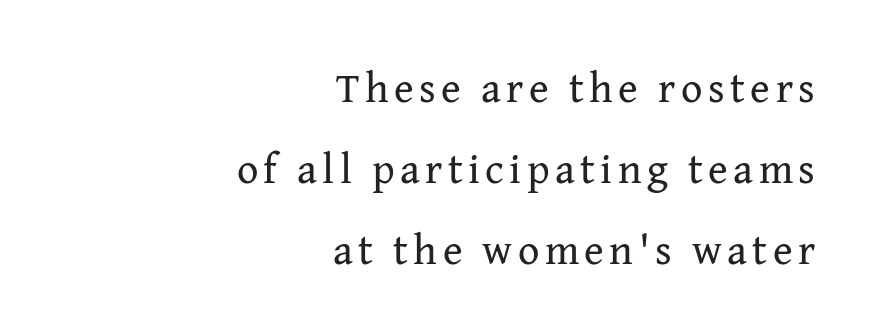
Q: Is the text bold? A: No.
Q: Is the text italic (slanted)? A: No, it is upright.
Q: Is the typeface a serif or a sans-serif typeface? A: Serif.
Q: Is the text underlined? A: No.
Q: How is the paragraph aligned? A: Right-aligned.
Q: Is the spacing between lines tight, normal or loose? A: Loose.
Q: Width (condensed, normal, or wide)? A: Normal.
Q: Stroke contrast? A: Medium.
Q: x-height? A: Medium.
Q: Monospaced? A: No.
